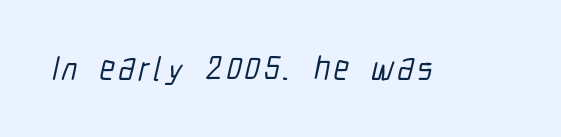
The image shows 34 px condensed sans-serif type; set not underlined; low stroke contrast and a medium x-height.
